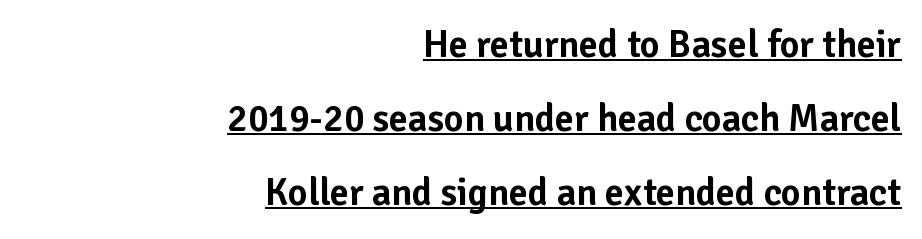
Leading: increased. The rendering uses the underline text-decoration. Between one letter and the next there's only the usual sliver of space. Observe the absence of serifs on each vertical stroke in this sample. Note the varied advance widths — an 'i' is clearly narrower than an 'm'. Tall strokes in this sample are plumb rather than angled.
